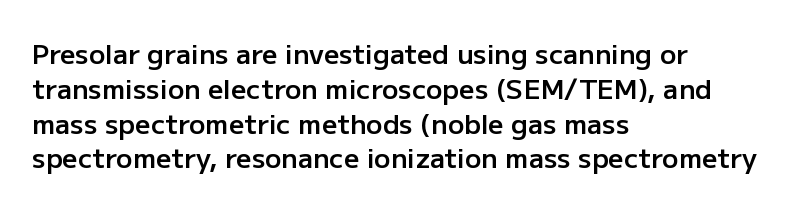
{"italic": "no", "bold": "semi", "underline": "no", "align": "left", "line_spacing": "normal", "line_spacing_ratio": 1.29, "letter_spacing": "normal", "letter_spacing_em": 0.0, "glyph_px": 27}
